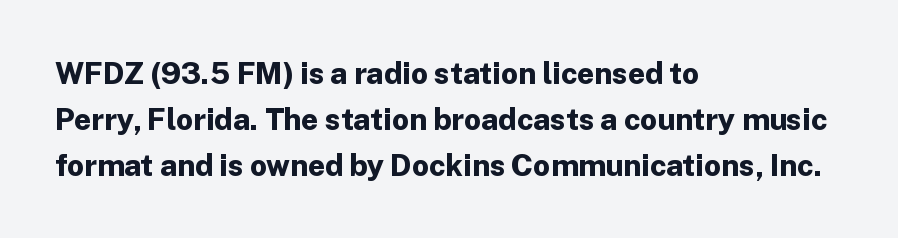
Q: Is the text bold? A: Yes.
Q: Is the text italic (slanted)? A: No, it is upright.
Q: Is the typeface a serif or a sans-serif typeface? A: Sans-serif.
Q: Is the text underlined? A: No.
Q: How is the paragraph aligned? A: Left-aligned.
Q: Is the spacing between letters normal or unusually wide? A: Normal.
Q: Is the spacing between lines tight, normal or loose? A: Normal.
Q: Width (condensed, normal, or wide)? A: Normal.
Q: Stroke contrast? A: Low.
Q: x-height? A: Medium.
Q: Monospaced? A: No.
